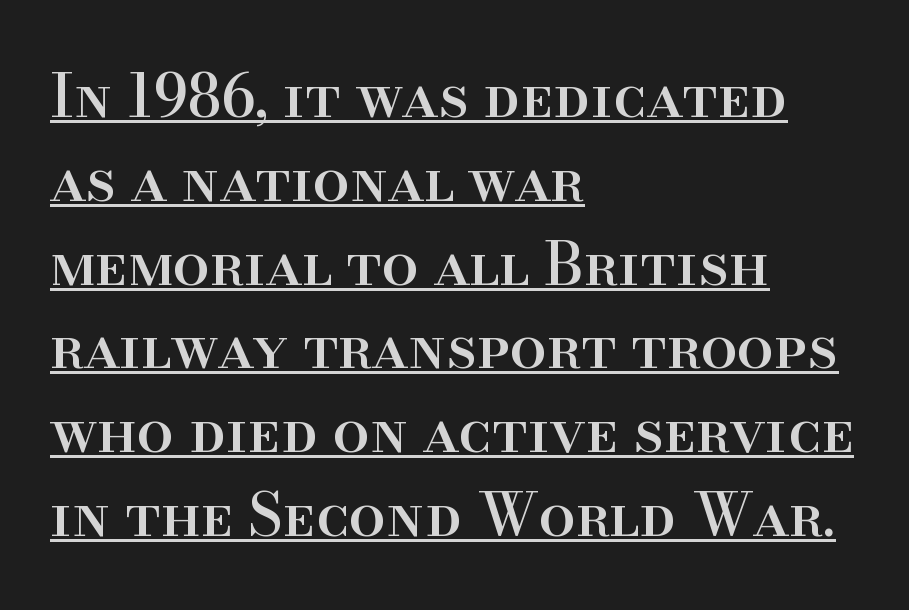
The image shows 59 px serif type, upright; set left-aligned, normal line spacing (1.42x), normal letter spacing, underlined; high stroke contrast and a small x-height.
